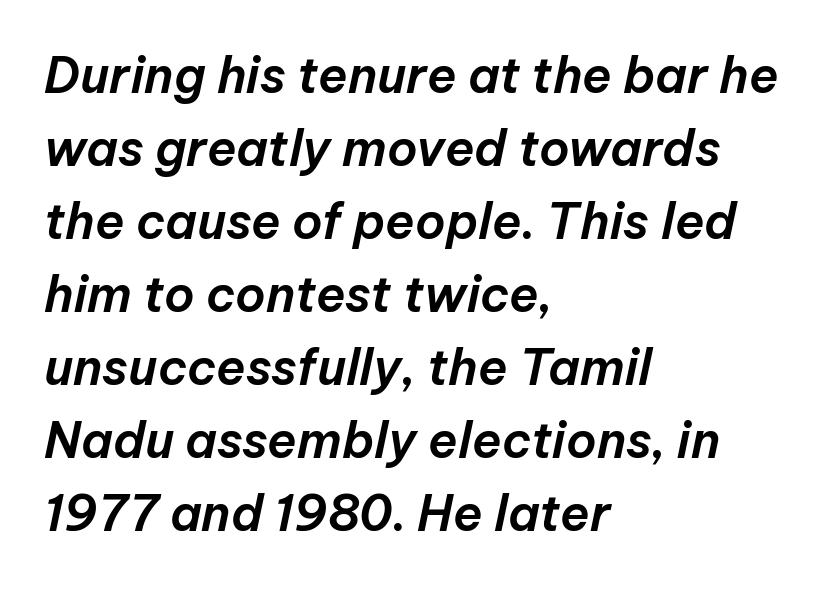
Quick note: interline space is typical. You could not count columns in this text — the font is proportionally spaced. Yep, that's italic — everything's leaning. This sample uses plain, unmodified letter spacing. Words float on clear page, feet unadorned.
